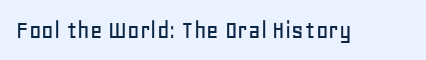
{"italic": "no", "underline": "no", "letter_spacing": "normal", "letter_spacing_em": 0.0, "glyph_px": 27}
